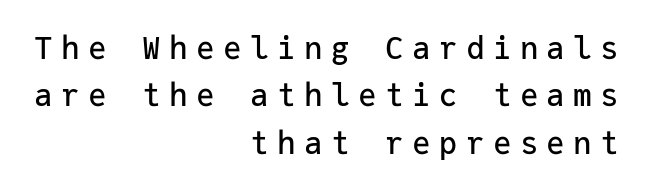
The image shows 31 px sans-serif type, upright, monospaced; set right-aligned, normal line spacing (1.53x), unusually wide letter spacing (+0.27 em), not underlined; low stroke contrast and a medium x-height.
